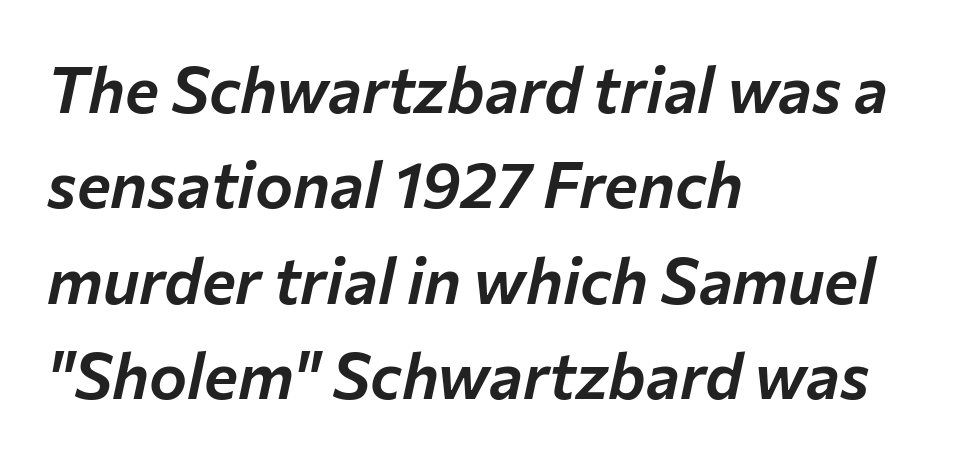
{"italic": "yes", "lean": "right", "slant_degrees": 12, "width": "normal", "stroke_contrast": "low", "x_height": "medium", "monospaced": "no", "underline": "no", "align": "left", "line_spacing": "normal", "line_spacing_ratio": 1.49, "letter_spacing": "normal", "letter_spacing_em": 0.0, "glyph_px": 64}
